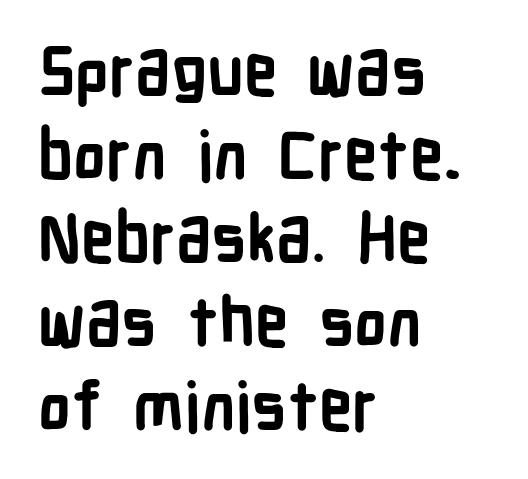
Q: Is the text bold? A: Yes.
Q: Is the text italic (slanted)? A: No, it is upright.
Q: Is the typeface a serif or a sans-serif typeface? A: Sans-serif.
Q: Is the text underlined? A: No.
Q: How is the paragraph aligned? A: Left-aligned.
Q: Is the spacing between letters normal or unusually wide? A: Normal.
Q: Is the spacing between lines tight, normal or loose? A: Normal.
Q: Width (condensed, normal, or wide)? A: Condensed.
Q: Stroke contrast? A: Low.
Q: x-height? A: Medium.
Q: Monospaced? A: No.
